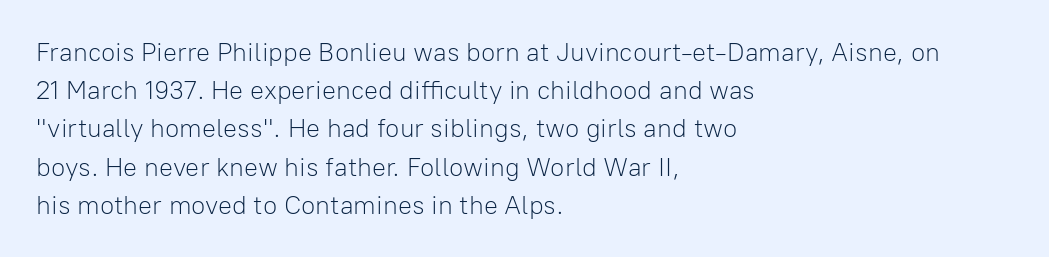
{"italic": "no", "bold": "no", "underline": "no", "align": "left", "line_spacing": "normal", "line_spacing_ratio": 1.47, "letter_spacing": "normal", "letter_spacing_em": 0.0, "glyph_px": 26}
